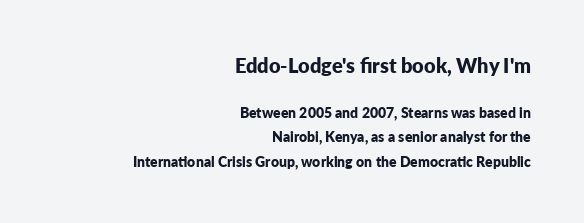
The image shows 20 px bold type, upright; set right-aligned, line spacing 1.74x, normal letter spacing, not underlined; the first (top) block is 1.43x larger.
